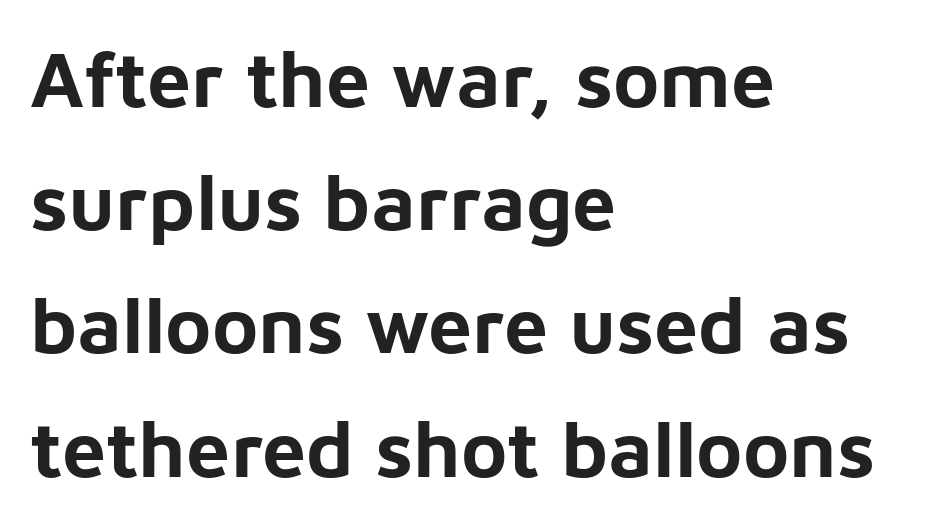
The image shows 79 px bold sans-serif type, upright; set left-aligned, normal line spacing (1.56x), normal letter spacing, not underlined; low stroke contrast and a medium x-height.
